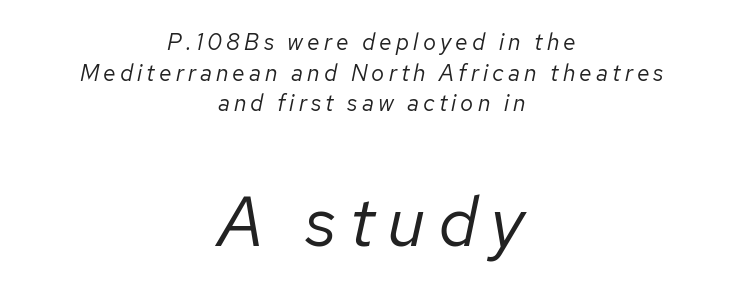
Q: Is the text bold? A: No.
Q: Is the text italic (slanted)? A: Yes, it leans right by about 12 degrees.
Q: Is the text underlined? A: No.
Q: How is the paragraph aligned? A: Centered.
Q: Is the spacing between lines tight, normal or loose? A: Normal.
Q: Which block of text is set in a larger size, the first (top) or the second (bottom)? A: The second (bottom) one.
Q: Width (condensed, normal, or wide)? A: Normal.
Q: Stroke contrast? A: Low.
Q: x-height? A: Medium.
Q: Monospaced? A: No.
